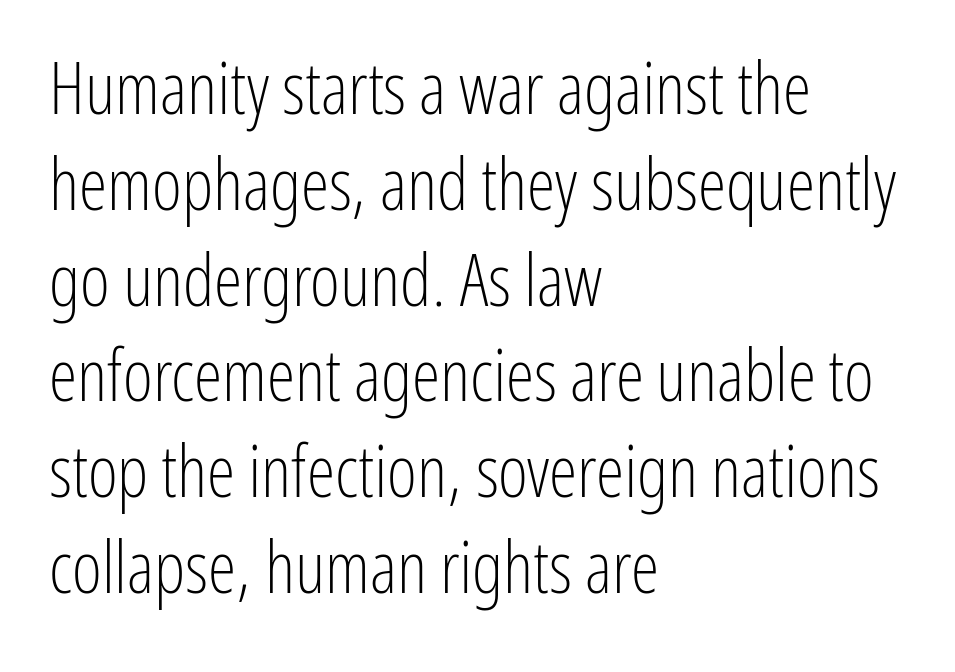
{"serif": "no", "italic": "no", "bold": "no", "weight": "light", "width": "condensed", "stroke_contrast": "low", "x_height": "medium", "monospaced": "no", "underline": "no", "align": "left", "line_spacing": "normal", "line_spacing_ratio": 1.33, "letter_spacing": "normal", "letter_spacing_em": 0.0, "glyph_px": 72}
